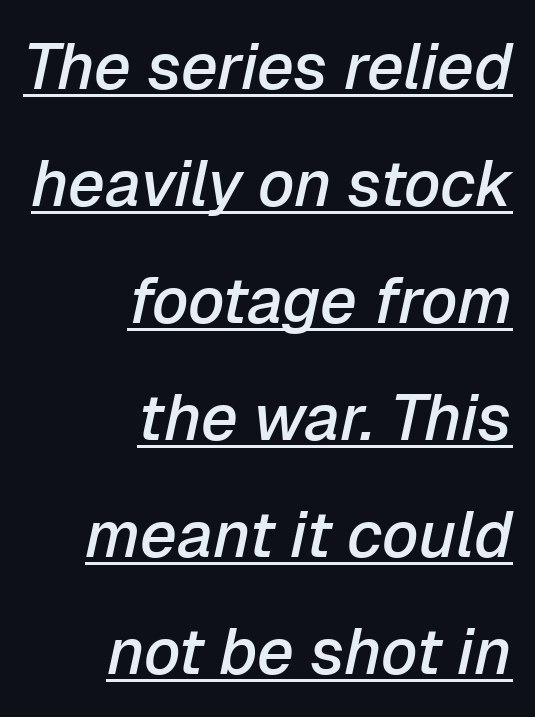
{"italic": "yes", "lean": "right", "slant_degrees": 12, "bold": "semi", "weight": "semibold", "width": "normal", "stroke_contrast": "low", "x_height": "medium", "monospaced": "no", "underline": "yes", "align": "right", "line_spacing_ratio": 1.8, "letter_spacing": "normal", "letter_spacing_em": 0.0, "glyph_px": 65}
